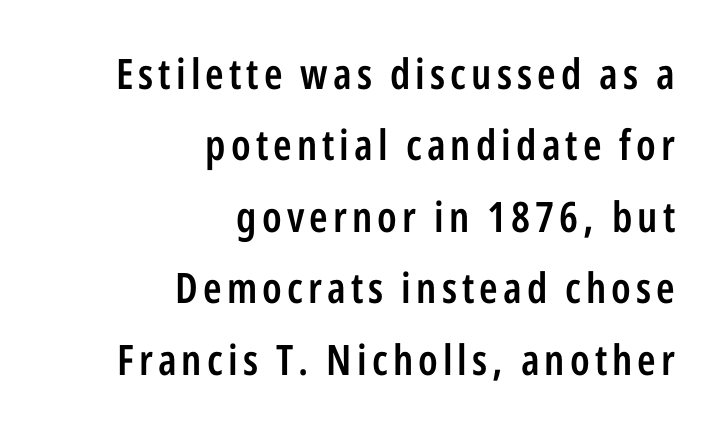
Q: Is the text bold? A: Semi-bold.
Q: Is the text italic (slanted)? A: No, it is upright.
Q: Is the typeface a serif or a sans-serif typeface? A: Sans-serif.
Q: Is the text underlined? A: No.
Q: How is the paragraph aligned? A: Right-aligned.
Q: Is the spacing between lines tight, normal or loose? A: Normal.
Q: Width (condensed, normal, or wide)? A: Condensed.
Q: Stroke contrast? A: Low.
Q: x-height? A: Medium.
Q: Monospaced? A: No.
